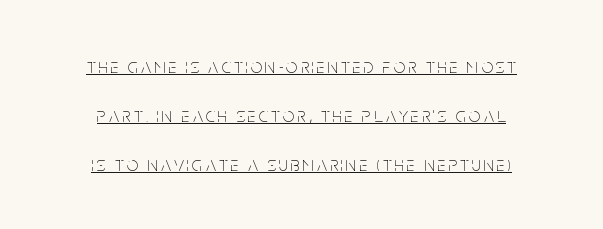
Reading down the block, each line starts at a different indent, mirrored at its end. This block would shrink considerably if given ordinary leading; it's expanded now. The strokes carry an ordinary text weight at most. The lettering is marked with a stroke running underneath it. If you drew a line through each stem, it would be perfectly vertical.
